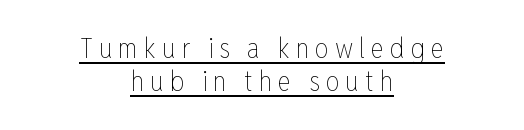
Each stroke keeps to a modest, everyday thickness or less. The letters stand upright; this is a roman face. Caption: expanded tracking, letters set apart. Each letter keeps its own natural width here, so spacing adapts to shape.
